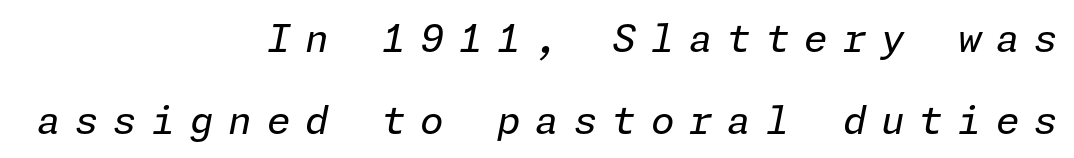
{"italic": "yes", "lean": "right", "slant_degrees": 11, "bold": "no", "weight": "regular", "width": "normal", "stroke_contrast": "low", "x_height": "medium", "underline": "no", "align": "right", "line_spacing": "loose", "line_spacing_ratio": 2.15, "letter_spacing": "wide", "letter_spacing_em": 0.39, "glyph_px": 38}
